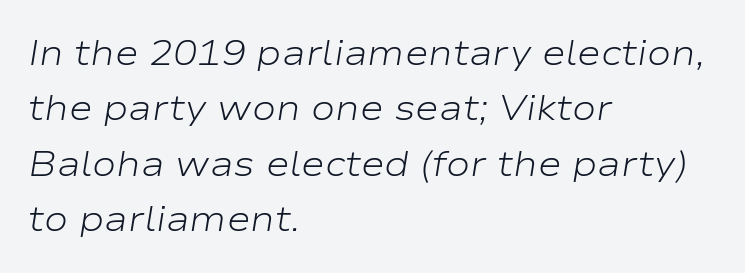
This sample uses an oblique cut, with every glyph tilted off the vertical. The space beneath each line is pristine and unruled. A normal amount of white space separates one row of letters from the next. A typesetter would call this zero additional tracking.
